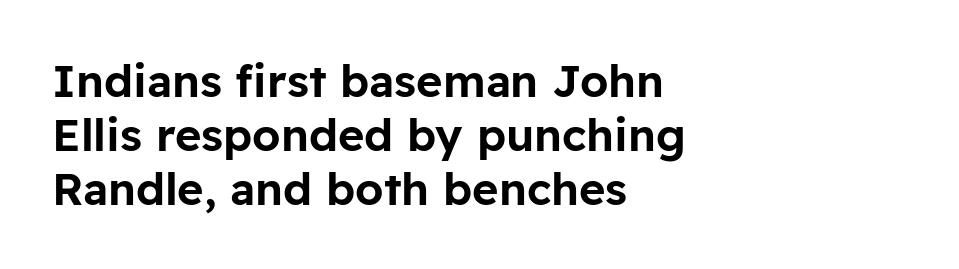
Underlining? Definitely not there. The ragged edge is on the right, which tells us the setting is flush left. The letters advance in unequal steps, a hallmark of proportional type. Tall strokes in this sample are plumb rather than angled.
